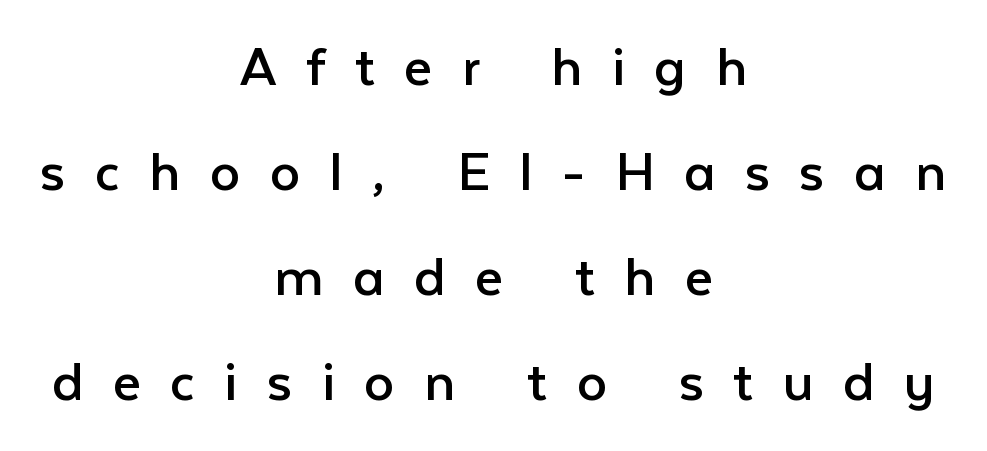
Where is the straight margin? There isn't one; the lines are centered. Spacing verdict: proportional, widths tailored to each character. Observe the wide spacing: letters keep a clear distance from each other. What kind of face is this? One without serifs — a sans. The foot of each line stays bare and open.
